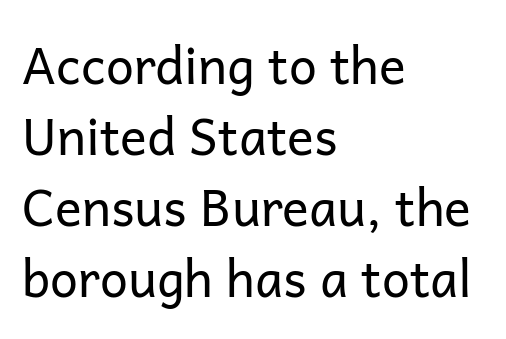
Bold? No — there's no thickening of the strokes. The font family rendered here belongs to the sans-serif group. The setting favours the left margin, as ordinary paragraphs usually do. This is roman type, the default non-slanted kind. Is there much room between lines? A standard amount, neither cramped nor airy. Short note: letters normally spaced.
